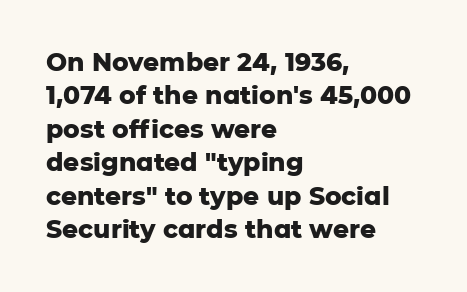
Q: Is the text bold? A: Yes.
Q: Is the text italic (slanted)? A: No, it is upright.
Q: Is the text underlined? A: No.
Q: How is the paragraph aligned? A: Left-aligned.
Q: Is the spacing between letters normal or unusually wide? A: Normal.
Q: Is the spacing between lines tight, normal or loose? A: Normal.
